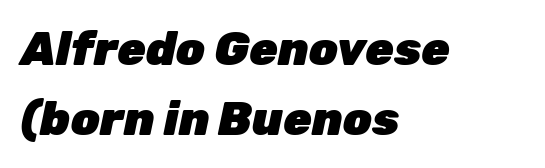
The image shows 46 px heavy type, italic (leaning right); set left-aligned, normal line spacing (1.52x), normal letter spacing, not underlined; low stroke contrast and a medium x-height.
